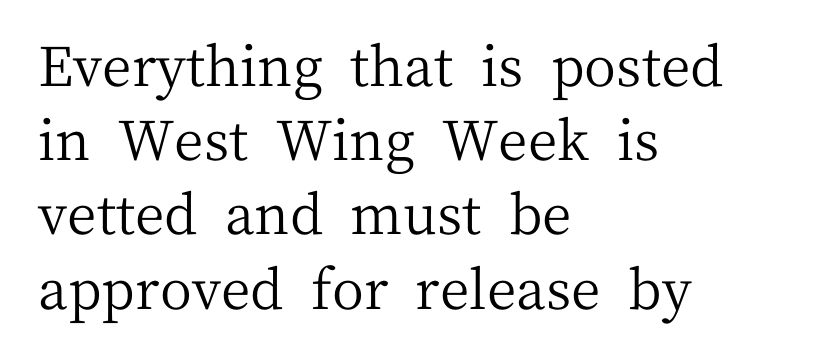
Q: Is the text bold? A: No.
Q: Is the text italic (slanted)? A: No, it is upright.
Q: Is the typeface a serif or a sans-serif typeface? A: Serif.
Q: Is the text underlined? A: No.
Q: How is the paragraph aligned? A: Left-aligned.
Q: Is the spacing between letters normal or unusually wide? A: Normal.
Q: Is the spacing between lines tight, normal or loose? A: Normal.
Q: Width (condensed, normal, or wide)? A: Normal.
Q: Stroke contrast? A: Medium.
Q: x-height? A: Medium.
Q: Monospaced? A: No.
